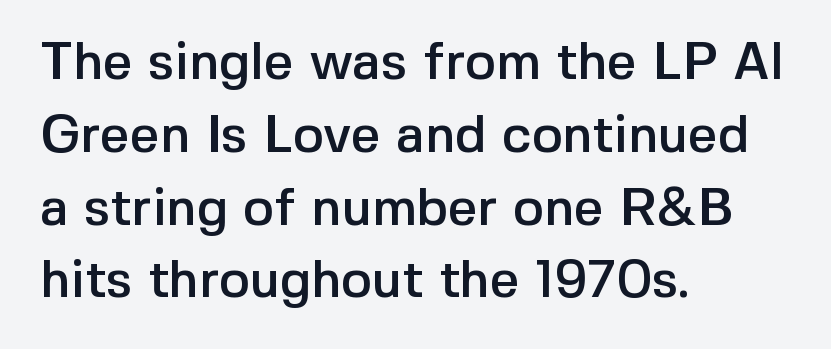
Q: Is the text italic (slanted)? A: No, it is upright.
Q: Is the typeface a serif or a sans-serif typeface? A: Sans-serif.
Q: Is the text underlined? A: No.
Q: How is the paragraph aligned? A: Left-aligned.
Q: Is the spacing between letters normal or unusually wide? A: Normal.
Q: Is the spacing between lines tight, normal or loose? A: Normal.
Q: Width (condensed, normal, or wide)? A: Normal.
Q: x-height? A: Medium.
Q: Monospaced? A: No.
